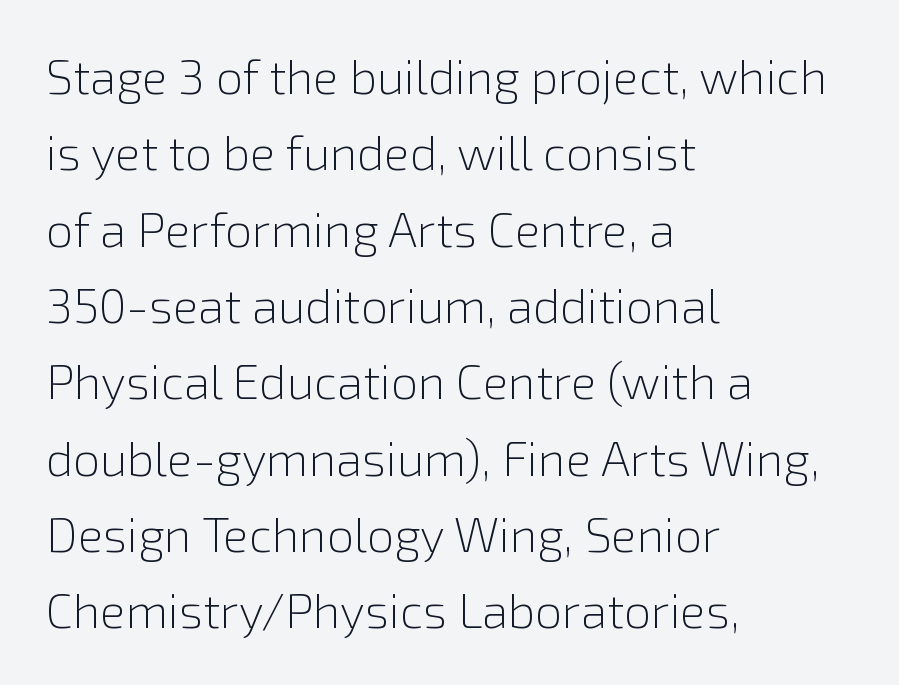
Q: Is the text bold? A: No.
Q: Is the text italic (slanted)? A: No, it is upright.
Q: Is the typeface a serif or a sans-serif typeface? A: Sans-serif.
Q: Is the text underlined? A: No.
Q: How is the paragraph aligned? A: Left-aligned.
Q: Is the spacing between letters normal or unusually wide? A: Normal.
Q: Is the spacing between lines tight, normal or loose? A: Normal.
Q: Width (condensed, normal, or wide)? A: Normal.
Q: x-height? A: Medium.
Q: Monospaced? A: No.
